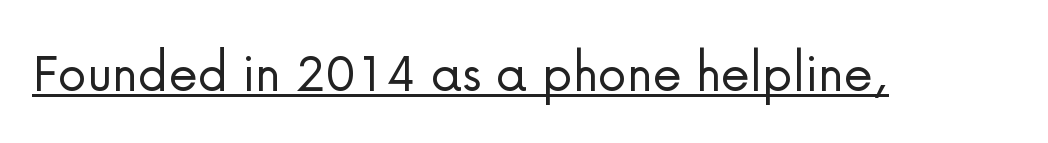
{"serif": "no", "italic": "no", "bold": "no", "weight": "light", "width": "normal", "stroke_contrast": "low", "x_height": "medium", "monospaced": "no", "underline": "yes", "letter_spacing": "normal", "letter_spacing_em": 0.0, "glyph_px": 59}
